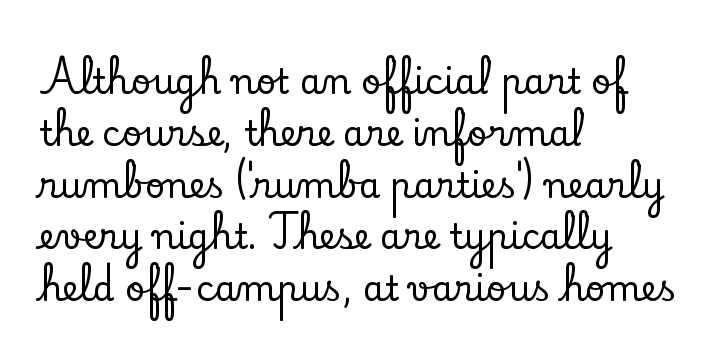
{"serif": "yes", "italic": "no", "width": "normal", "stroke_contrast": "low", "x_height": "small", "monospaced": "no", "underline": "no", "align": "left", "line_spacing": "normal", "line_spacing_ratio": 1.48, "letter_spacing": "normal", "letter_spacing_em": 0.0, "glyph_px": 35}
